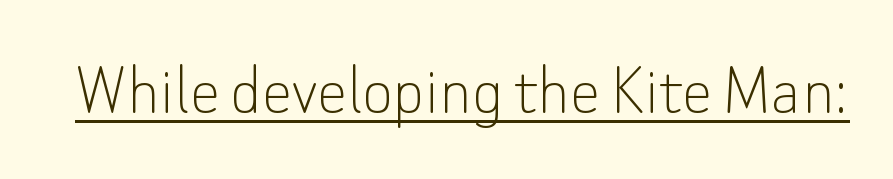
The image shows 75 px thin sans-serif type, upright; set normal letter spacing, underlined; low stroke contrast and a small x-height.
